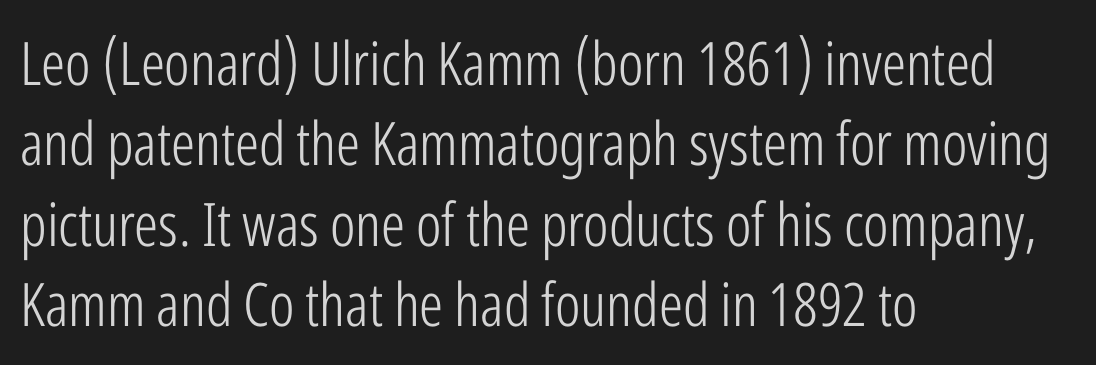
The image shows 60 px light, condensed sans-serif type, upright; set left-aligned, normal line spacing (1.34x), normal letter spacing, not underlined; low stroke contrast and a medium x-height.
